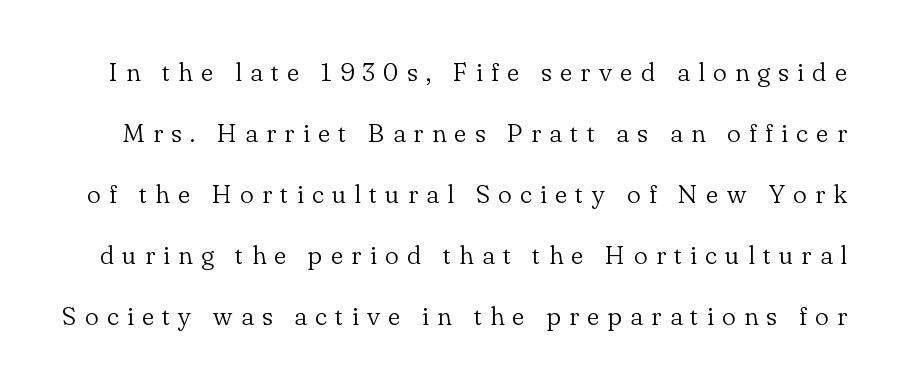
{"italic": "no", "bold": "no", "underline": "no", "line_spacing": "loose", "line_spacing_ratio": 2.35, "letter_spacing": "wide", "letter_spacing_em": 0.32, "glyph_px": 26}
